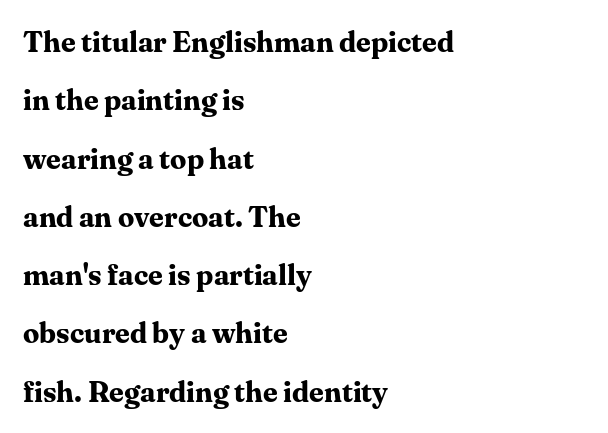
Q: Is the text bold? A: Yes.
Q: Is the text italic (slanted)? A: No, it is upright.
Q: Is the typeface a serif or a sans-serif typeface? A: Serif.
Q: Is the text underlined? A: No.
Q: How is the paragraph aligned? A: Left-aligned.
Q: Is the spacing between letters normal or unusually wide? A: Normal.
Q: Is the spacing between lines tight, normal or loose? A: Loose.
Q: Width (condensed, normal, or wide)? A: Normal.
Q: Stroke contrast? A: Medium.
Q: x-height? A: Medium.
Q: Monospaced? A: No.
